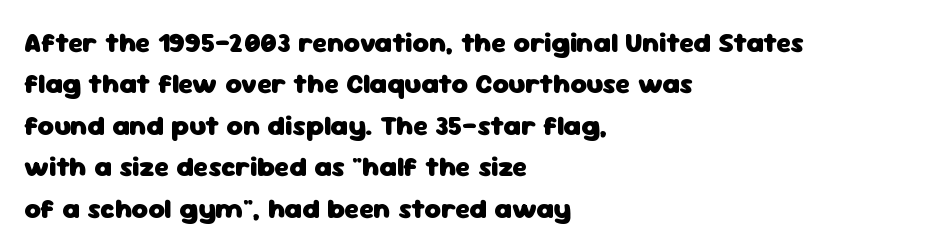
Q: Is the text bold? A: Yes.
Q: Is the text italic (slanted)? A: No, it is upright.
Q: Is the typeface a serif or a sans-serif typeface? A: Sans-serif.
Q: Is the text underlined? A: No.
Q: How is the paragraph aligned? A: Left-aligned.
Q: Is the spacing between letters normal or unusually wide? A: Normal.
Q: Is the spacing between lines tight, normal or loose? A: Normal.
Q: Width (condensed, normal, or wide)? A: Normal.
Q: Stroke contrast? A: Low.
Q: x-height? A: Medium.
Q: Monospaced? A: No.
